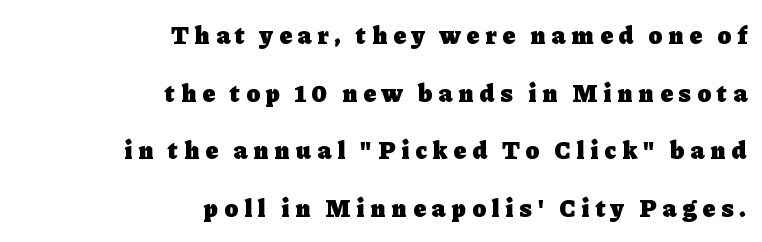
The image shows 25 px bold type, upright; set right-aligned, loose line spacing (2.31x), unusually wide letter spacing (+0.25 em), not underlined.
